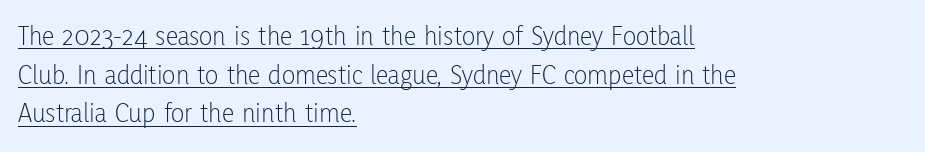
Q: Is the text bold? A: No.
Q: Is the text italic (slanted)? A: No, it is upright.
Q: Is the typeface a serif or a sans-serif typeface? A: Sans-serif.
Q: Is the text underlined? A: Yes.
Q: How is the paragraph aligned? A: Left-aligned.
Q: Is the spacing between letters normal or unusually wide? A: Normal.
Q: Is the spacing between lines tight, normal or loose? A: Normal.
Q: Width (condensed, normal, or wide)? A: Condensed.
Q: Stroke contrast? A: Low.
Q: x-height? A: Medium.
Q: Monospaced? A: No.
